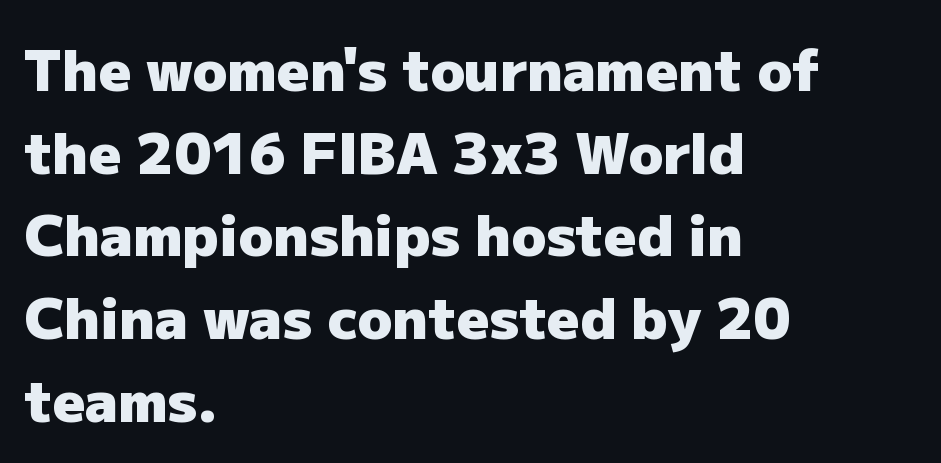
The image shows 57 px heavy sans-serif type, upright; set left-aligned, normal line spacing (1.45x), normal letter spacing, not underlined; low stroke contrast and a medium x-height.
